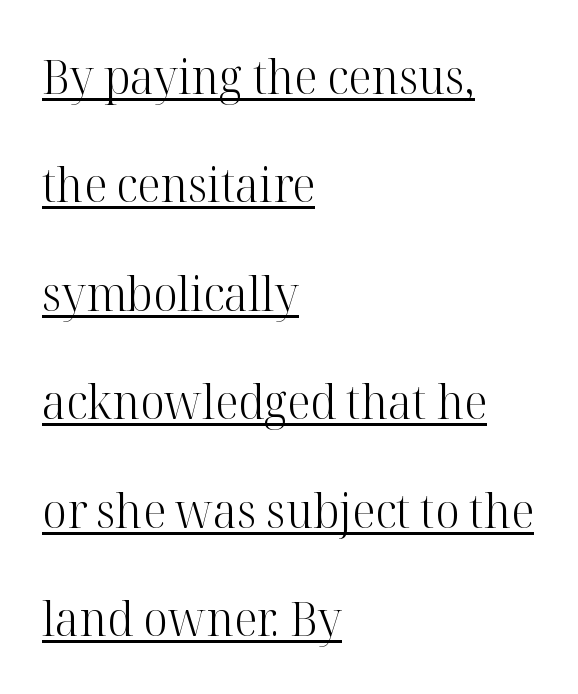
{"serif": "yes", "italic": "no", "bold": "no", "weight": "light", "width": "normal", "stroke_contrast": "high", "x_height": "medium", "monospaced": "no", "underline": "yes", "align": "left", "line_spacing": "loose", "line_spacing_ratio": 2.26, "letter_spacing": "normal", "letter_spacing_em": 0.0, "glyph_px": 48}
